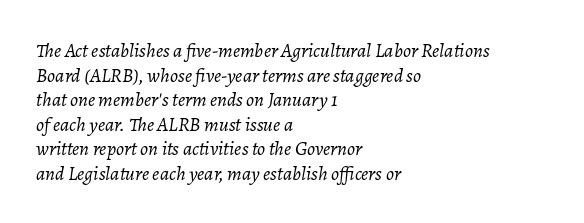
The image shows 20 px text type, italic (leaning right); set left-aligned, line spacing 1.23x, normal letter spacing, not underlined.
